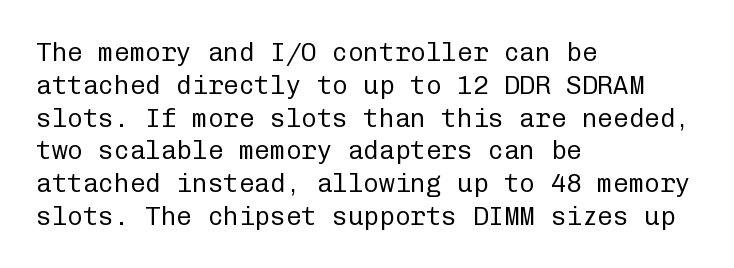
Q: Is the text bold? A: No.
Q: Is the text italic (slanted)? A: No, it is upright.
Q: Is the text underlined? A: No.
Q: How is the paragraph aligned? A: Left-aligned.
Q: Is the spacing between letters normal or unusually wide? A: Normal.
Q: Is the spacing between lines tight, normal or loose? A: Normal.
